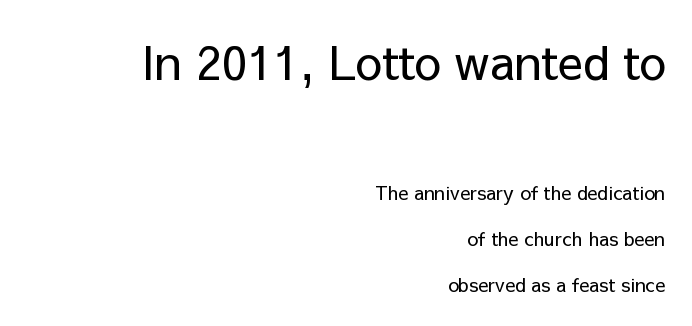
Q: Is the text bold? A: No.
Q: Is the text italic (slanted)? A: No, it is upright.
Q: Is the typeface a serif or a sans-serif typeface? A: Sans-serif.
Q: Is the text underlined? A: No.
Q: How is the paragraph aligned? A: Right-aligned.
Q: Is the spacing between letters normal or unusually wide? A: Normal.
Q: Is the spacing between lines tight, normal or loose? A: Loose.
Q: Which block of text is set in a larger size, the first (top) or the second (bottom)? A: The first (top) one.
Q: Width (condensed, normal, or wide)? A: Normal.
Q: Stroke contrast? A: Low.
Q: x-height? A: Medium.
Q: Monospaced? A: No.
